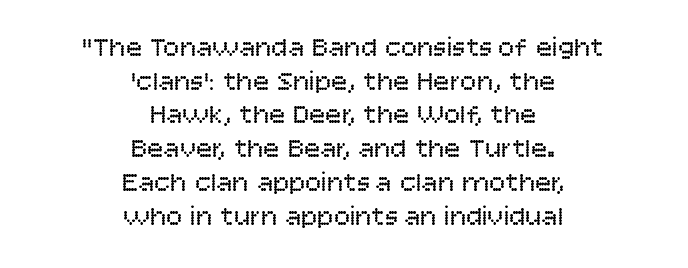
{"italic": "no", "bold": "no", "underline": "no", "align": "center", "line_spacing": "normal", "line_spacing_ratio": 1.25, "letter_spacing": "normal", "letter_spacing_em": 0.0, "glyph_px": 27}
